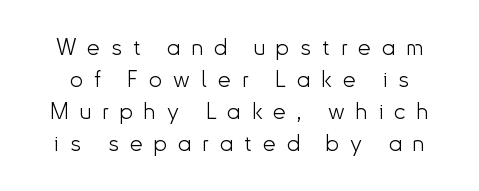
The image shows 23 px text type, upright; set normal line spacing (1.39x), unusually wide letter spacing (+0.48 em), not underlined.
